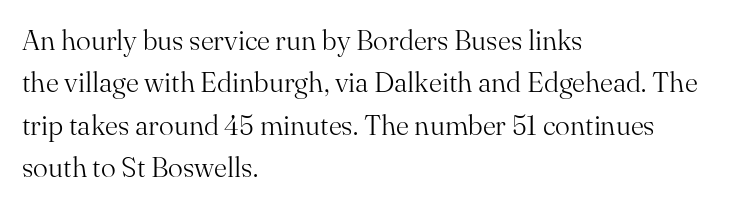
The image shows 28 px light serif type, upright; set left-aligned, normal line spacing (1.51x), normal letter spacing, not underlined; medium stroke contrast and a small x-height.
